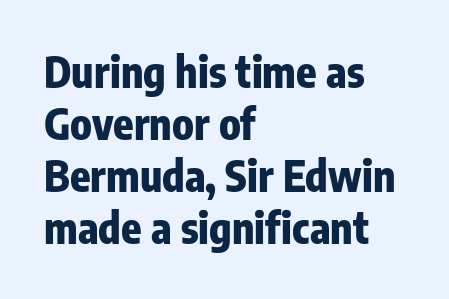
Q: Is the text bold? A: Yes.
Q: Is the text italic (slanted)? A: No, it is upright.
Q: Is the typeface a serif or a sans-serif typeface? A: Sans-serif.
Q: Is the text underlined? A: No.
Q: How is the paragraph aligned? A: Left-aligned.
Q: Is the spacing between letters normal or unusually wide? A: Normal.
Q: Width (condensed, normal, or wide)? A: Condensed.
Q: Stroke contrast? A: Low.
Q: x-height? A: Medium.
Q: Monospaced? A: No.
